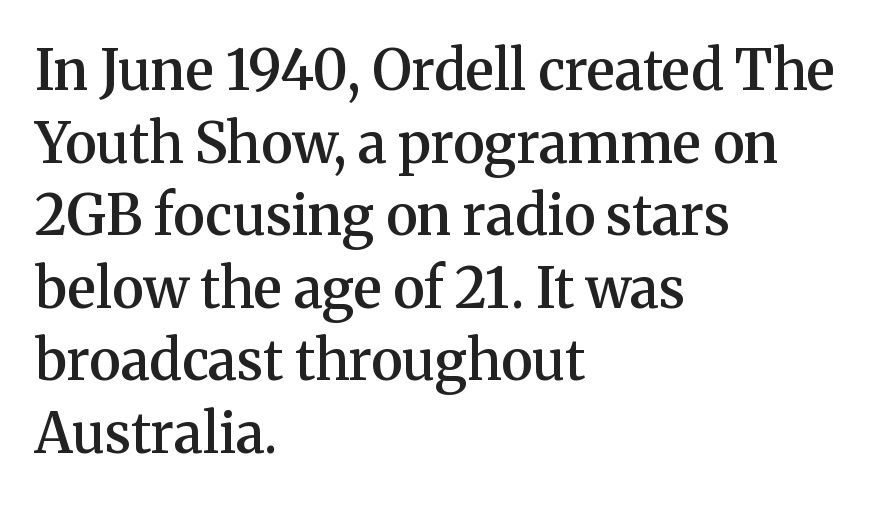
Q: Is the text bold? A: Semi-bold.
Q: Is the text italic (slanted)? A: No, it is upright.
Q: Is the typeface a serif or a sans-serif typeface? A: Serif.
Q: Is the text underlined? A: No.
Q: How is the paragraph aligned? A: Left-aligned.
Q: Is the spacing between letters normal or unusually wide? A: Normal.
Q: Is the spacing between lines tight, normal or loose? A: Normal.
Q: Width (condensed, normal, or wide)? A: Normal.
Q: Stroke contrast? A: Medium.
Q: x-height? A: Medium.
Q: Monospaced? A: No.
